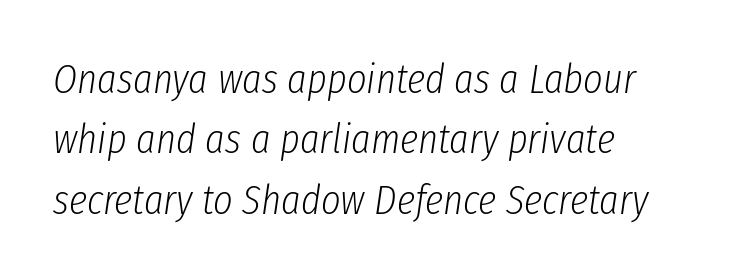
The image shows 42 px light, condensed type, italic (leaning right); set normal line spacing (1.44x), normal letter spacing, not underlined; low stroke contrast and a medium x-height.
